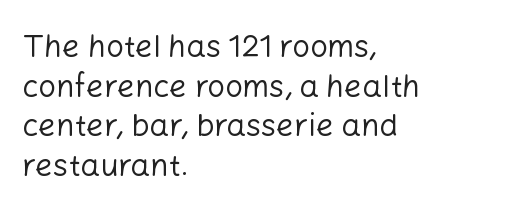
Q: Is the text bold? A: No.
Q: Is the text italic (slanted)? A: No, it is upright.
Q: Is the typeface a serif or a sans-serif typeface? A: Sans-serif.
Q: Is the text underlined? A: No.
Q: How is the paragraph aligned? A: Left-aligned.
Q: Is the spacing between letters normal or unusually wide? A: Normal.
Q: Is the spacing between lines tight, normal or loose? A: Normal.
Q: Width (condensed, normal, or wide)? A: Normal.
Q: Stroke contrast? A: Low.
Q: x-height? A: Medium.
Q: Monospaced? A: No.
